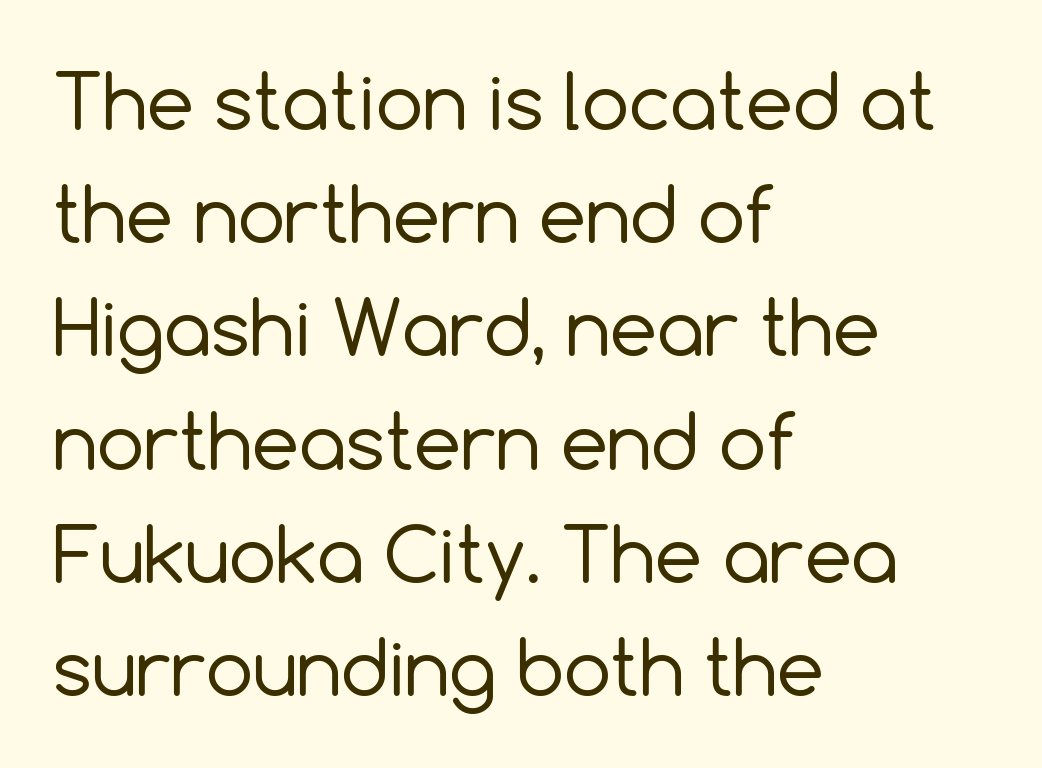
The image shows 75 px regular-weight sans-serif type, upright; set left-aligned, normal line spacing (1.51x), normal letter spacing, not underlined; a medium x-height.
